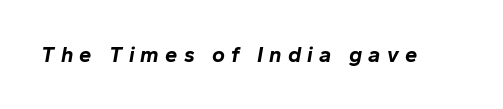
Q: Is the text bold? A: Yes.
Q: Is the text italic (slanted)? A: Yes, it leans right by about 10 degrees.
Q: Is the text underlined? A: No.
Q: Is the spacing between letters normal or unusually wide? A: Unusually wide.
